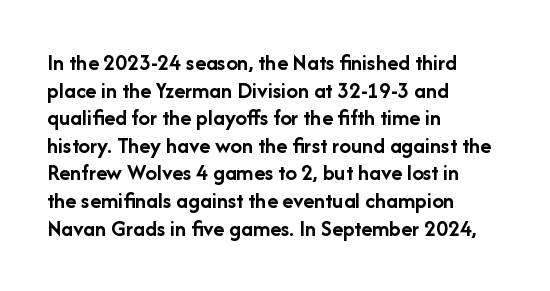
Q: Is the text bold? A: Yes.
Q: Is the text italic (slanted)? A: No, it is upright.
Q: Is the text underlined? A: No.
Q: How is the paragraph aligned? A: Left-aligned.
Q: Is the spacing between letters normal or unusually wide? A: Normal.
